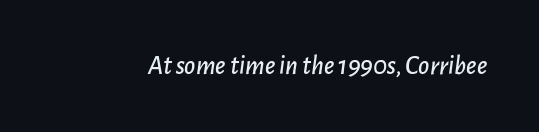
{"italic": "yes", "lean": "right", "slant_degrees": 7, "underline": "no", "letter_spacing": "normal", "letter_spacing_em": 0.0, "glyph_px": 27}
